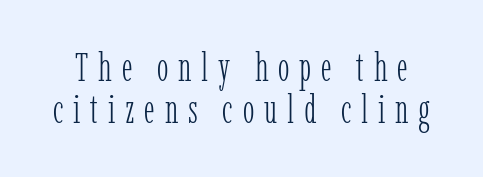
Q: Is the text bold? A: No.
Q: Is the text italic (slanted)? A: No, it is upright.
Q: Is the typeface a serif or a sans-serif typeface? A: Serif.
Q: Is the text underlined? A: No.
Q: Is the spacing between letters normal or unusually wide? A: Unusually wide.
Q: Is the spacing between lines tight, normal or loose? A: Tight.
Q: Width (condensed, normal, or wide)? A: Condensed.
Q: Stroke contrast? A: Low.
Q: x-height? A: Medium.
Q: Monospaced? A: No.
